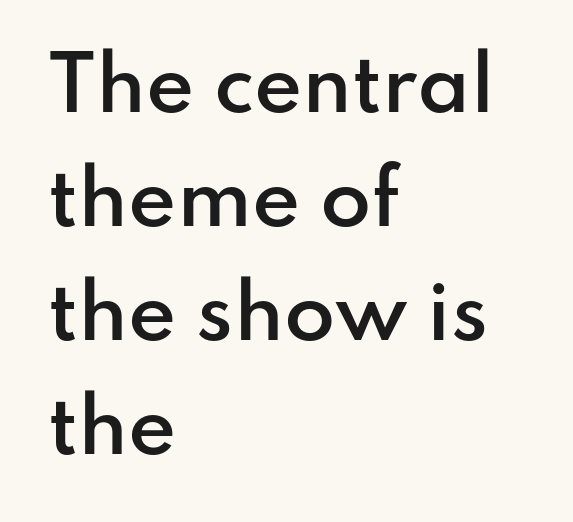
{"serif": "no", "italic": "no", "bold": "semi", "weight": "semibold", "width": "normal", "stroke_contrast": "low", "x_height": "small", "monospaced": "no", "underline": "no", "align": "left", "line_spacing": "normal", "line_spacing_ratio": 1.54, "letter_spacing": "normal", "letter_spacing_em": 0.0, "glyph_px": 74}
